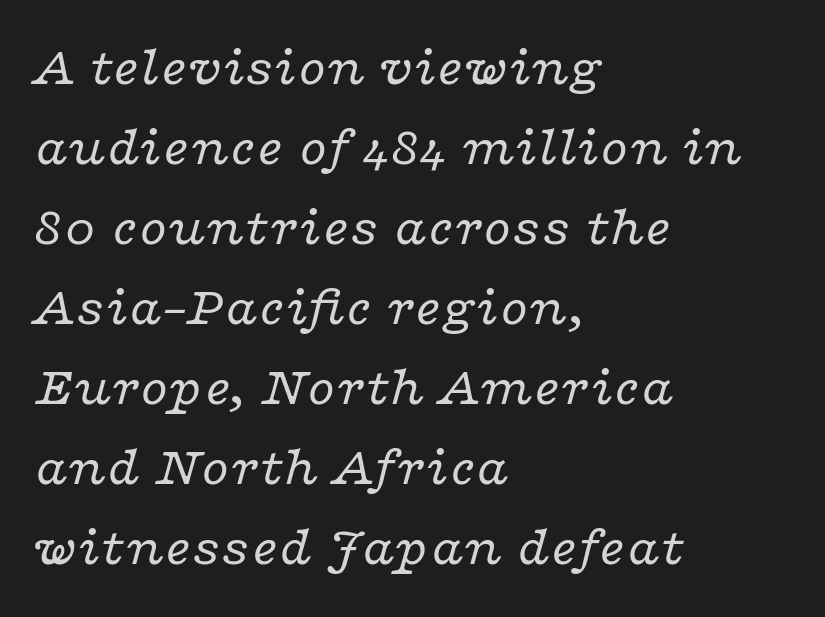
You could not count columns in this text — the font is proportionally spaced. These lines keep a tight, regular rhythm from letter to letter. Regular leading. Where is the straight margin? On the left.
